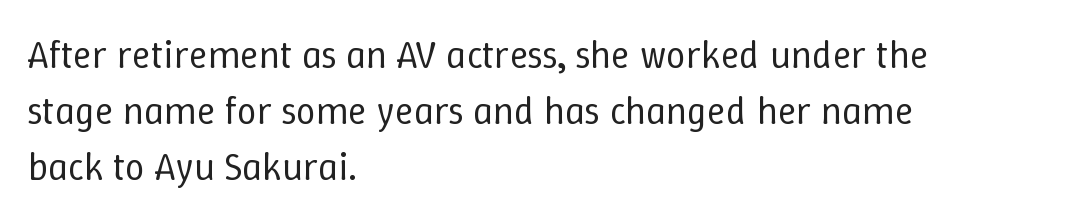
{"italic": "no", "bold": "no", "weight": "regular", "width": "normal", "stroke_contrast": "low", "x_height": "medium", "monospaced": "no", "underline": "no", "align": "left", "line_spacing": "normal", "line_spacing_ratio": 1.44, "letter_spacing": "normal", "letter_spacing_em": 0.0, "glyph_px": 39}
